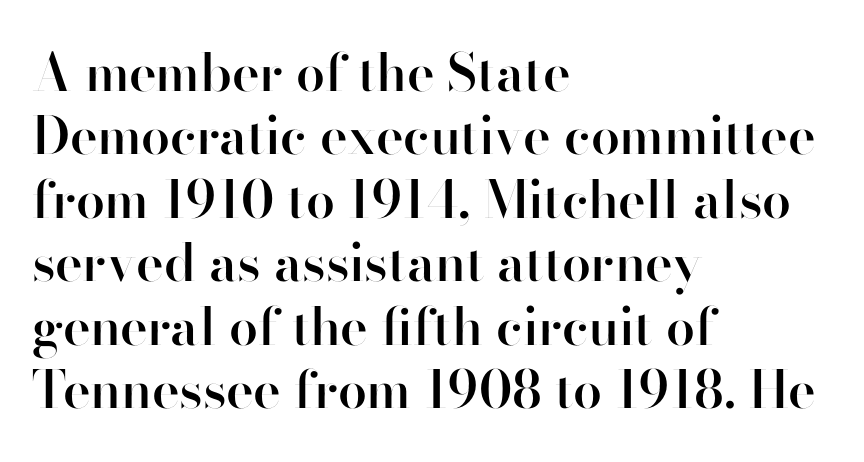
The image shows 52 px semibold sans-serif type, upright; set left-aligned, line spacing 1.22x, normal letter spacing, not underlined; high stroke contrast and a small x-height.
